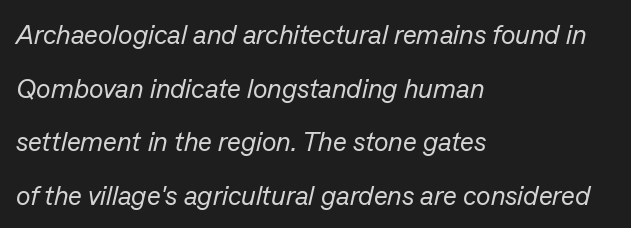
Bare-footed words on every line. The specimen reads as italic at a glance. There is no visible air inserted between adjacent glyphs. A light-to-regular cut is what we see here. Loosely led — the rows are spread out. Each line starts at the same left margin while the right side varies.
